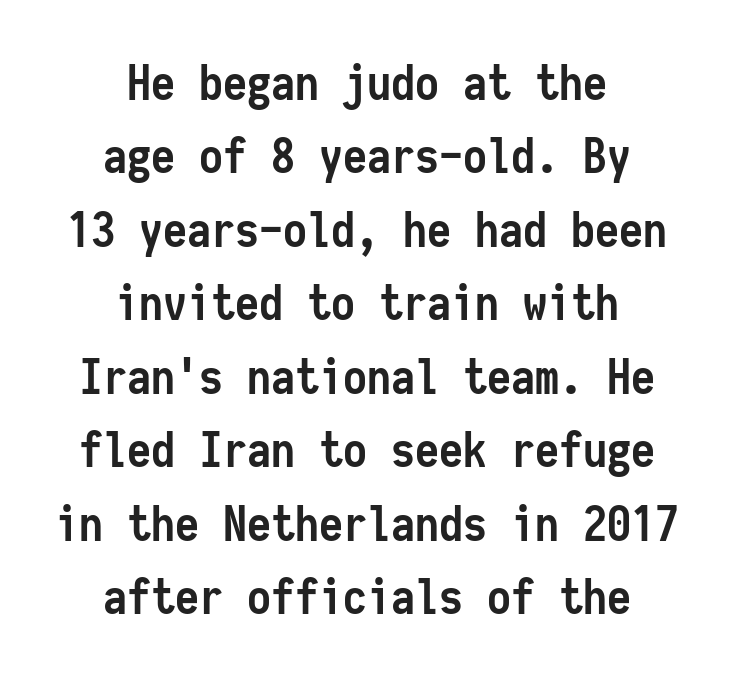
Q: Is the text bold? A: Yes.
Q: Is the text italic (slanted)? A: No, it is upright.
Q: Is the typeface a serif or a sans-serif typeface? A: Sans-serif.
Q: Is the text underlined? A: No.
Q: How is the paragraph aligned? A: Centered.
Q: Is the spacing between letters normal or unusually wide? A: Normal.
Q: Is the spacing between lines tight, normal or loose? A: Normal.
Q: Width (condensed, normal, or wide)? A: Condensed.
Q: Stroke contrast? A: Low.
Q: x-height? A: Medium.
Q: Monospaced? A: Yes.
